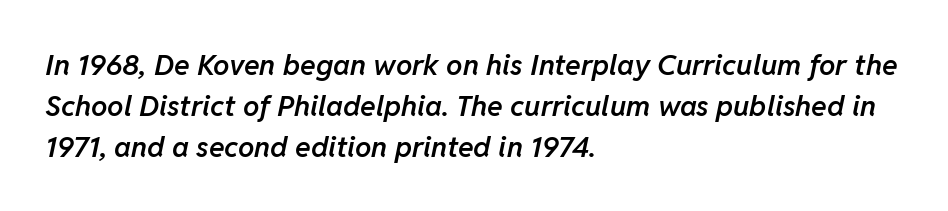
{"italic": "yes", "lean": "right", "slant_degrees": 11, "bold": "semi", "weight": "semibold", "width": "normal", "stroke_contrast": "low", "x_height": "medium", "monospaced": "no", "underline": "no", "align": "left", "line_spacing": "normal", "line_spacing_ratio": 1.41, "letter_spacing": "normal", "letter_spacing_em": 0.0, "glyph_px": 29}
